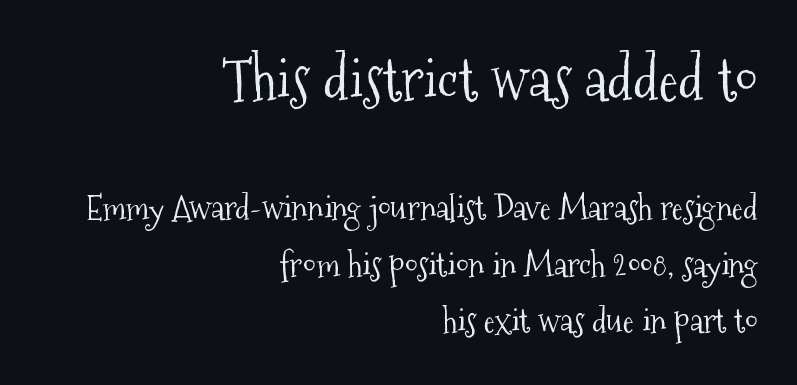
{"serif": "yes", "italic": "no", "bold": "no", "weight": "light", "width": "condensed", "stroke_contrast": "medium", "x_height": "medium", "monospaced": "no", "underline": "no", "align": "right", "line_spacing": "normal", "line_spacing_ratio": 1.66, "letter_spacing": "normal", "letter_spacing_em": 0.0, "larger_block": "first", "size_ratio": 1.74, "glyph_px": 59}
